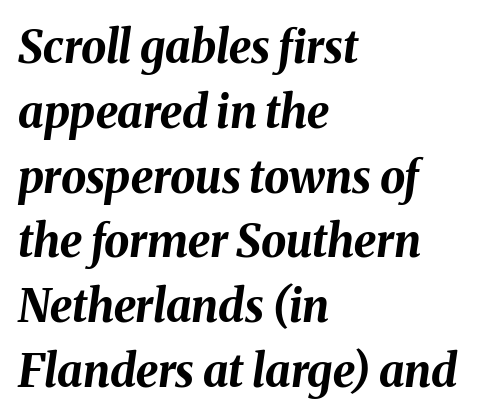
Vertically, the passage feels balanced, rows spaced as you'd expect. Notice how the stems are inclined rather than vertical — that's the hallmark of italics. A student would call this left alignment; a typographer would say flush left, rag right. Nothing unusual about the tracking: characters are spaced as the font intends. The strip under each line holds only bare page.
